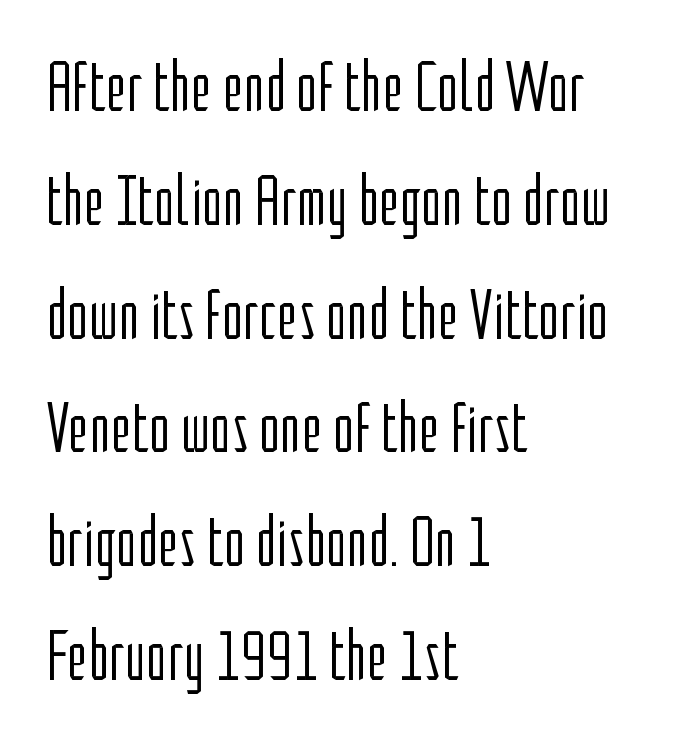
The image shows 72 px light, condensed sans-serif type, upright; set left-aligned, normal line spacing (1.58x), normal letter spacing, not underlined; low stroke contrast and a medium x-height.
